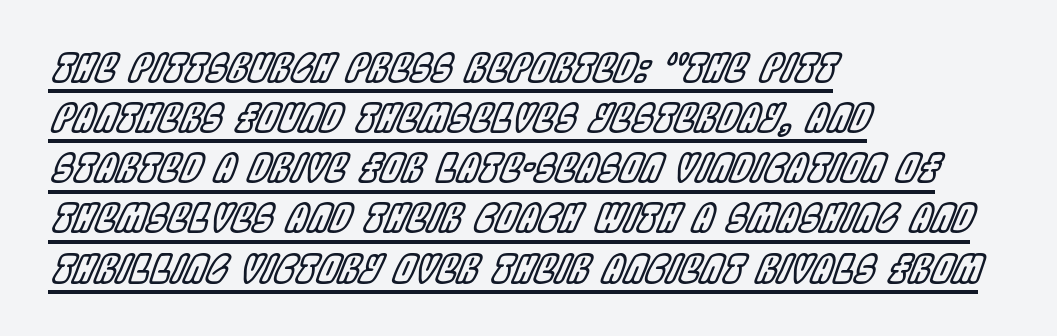
Q: Is the text italic (slanted)? A: Yes, it leans right by about 22 degrees.
Q: Is the text underlined? A: Yes.
Q: How is the paragraph aligned? A: Left-aligned.
Q: Is the spacing between letters normal or unusually wide? A: Normal.
Q: Is the spacing between lines tight, normal or loose? A: Normal.
Q: Width (condensed, normal, or wide)? A: Condensed.
Q: x-height? A: Large.
Q: Monospaced? A: No.
